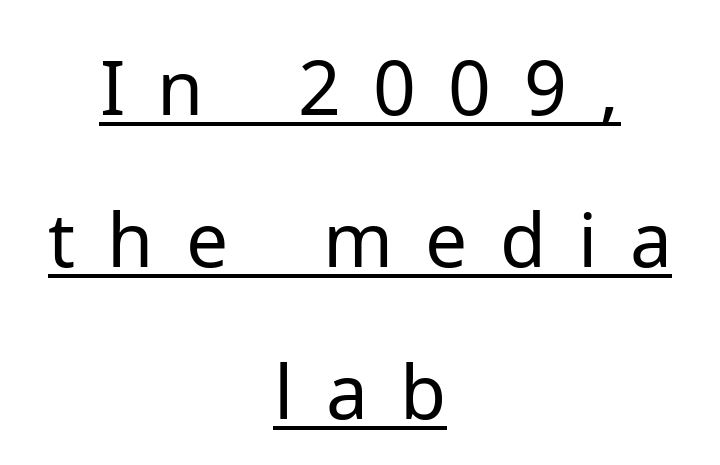
{"serif": "no", "italic": "no", "bold": "no", "weight": "regular", "width": "normal", "stroke_contrast": "low", "x_height": "medium", "monospaced": "no", "underline": "yes", "align": "center", "line_spacing": "loose", "line_spacing_ratio": 2.03, "letter_spacing": "wide", "letter_spacing_em": 0.43, "glyph_px": 75}
